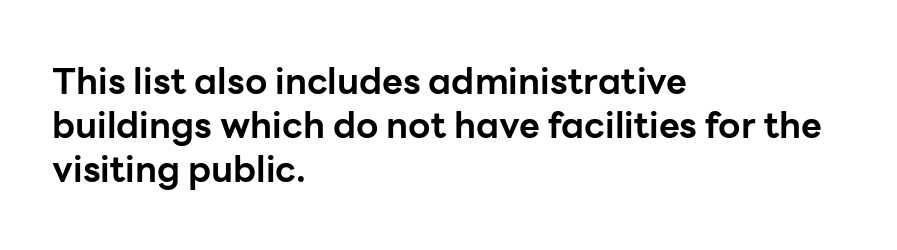
The image shows 36 px bold sans-serif type, upright; set left-aligned, line spacing 1.22x, normal letter spacing, not underlined; low stroke contrast and a medium x-height.
